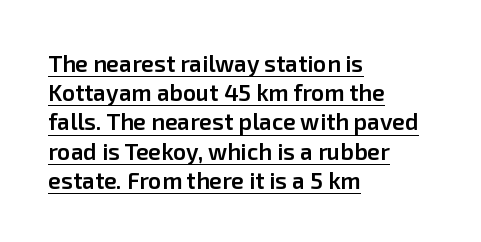
Q: Is the text bold? A: Semi-bold.
Q: Is the text italic (slanted)? A: No, it is upright.
Q: Is the text underlined? A: Yes.
Q: How is the paragraph aligned? A: Left-aligned.
Q: Is the spacing between letters normal or unusually wide? A: Normal.
Q: Is the spacing between lines tight, normal or loose? A: Normal.
